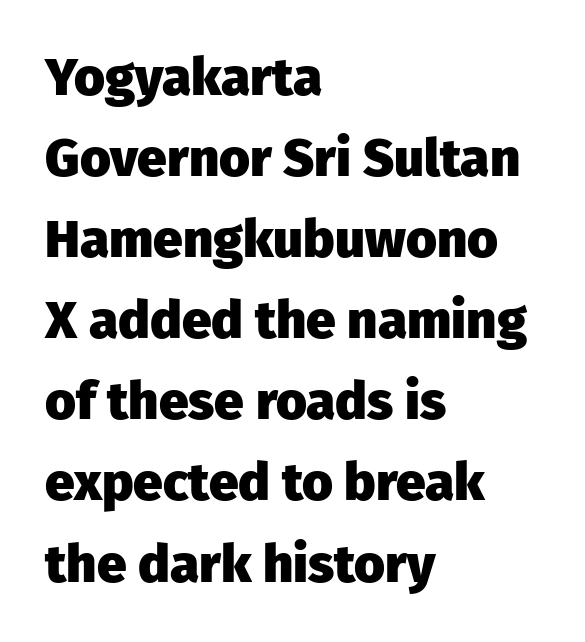
Q: Is the text bold? A: Yes.
Q: Is the text italic (slanted)? A: No, it is upright.
Q: Is the typeface a serif or a sans-serif typeface? A: Sans-serif.
Q: Is the text underlined? A: No.
Q: How is the paragraph aligned? A: Left-aligned.
Q: Is the spacing between letters normal or unusually wide? A: Normal.
Q: Is the spacing between lines tight, normal or loose? A: Normal.
Q: Width (condensed, normal, or wide)? A: Normal.
Q: Stroke contrast? A: Low.
Q: x-height? A: Medium.
Q: Monospaced? A: No.
